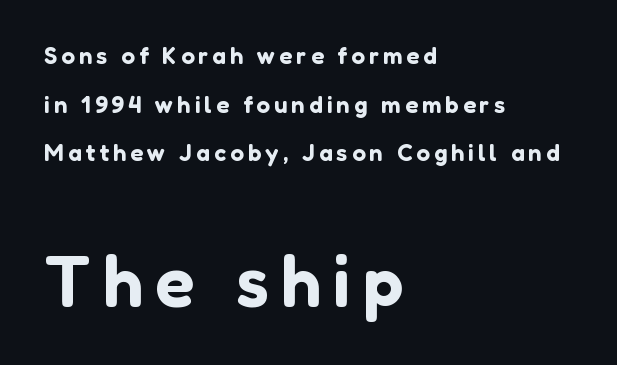
What's the leading like? Stretched, with rows far apart. Proportional: the letters do not fall into vertical columns. Caption: multi-line text, flush left, ragged right. The rendering enlarges the type as you move from the upper chunk to the lower. The font's upright variant was chosen for this text.
